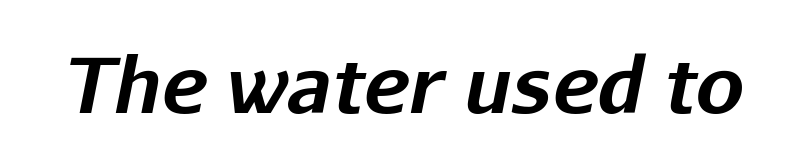
Q: Is the text bold? A: Yes.
Q: Is the text italic (slanted)? A: Yes, it leans right by about 11 degrees.
Q: Is the text underlined? A: No.
Q: Is the spacing between letters normal or unusually wide? A: Normal.
Q: Width (condensed, normal, or wide)? A: Normal.
Q: Stroke contrast? A: Low.
Q: x-height? A: Medium.
Q: Monospaced? A: No.
